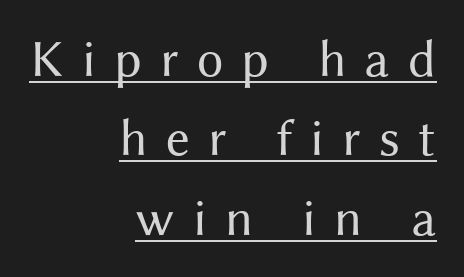
{"serif": "no", "italic": "no", "bold": "no", "weight": "regular", "width": "normal", "stroke_contrast": "medium", "x_height": "medium", "monospaced": "no", "underline": "yes", "align": "right", "line_spacing": "normal", "line_spacing_ratio": 1.5, "letter_spacing": "wide", "letter_spacing_em": 0.34, "glyph_px": 53}
